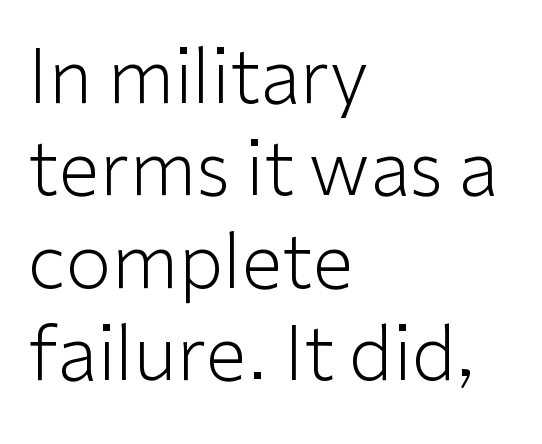
Q: Is the text bold? A: No.
Q: Is the text italic (slanted)? A: No, it is upright.
Q: Is the typeface a serif or a sans-serif typeface? A: Sans-serif.
Q: Is the text underlined? A: No.
Q: How is the paragraph aligned? A: Left-aligned.
Q: Is the spacing between letters normal or unusually wide? A: Normal.
Q: Is the spacing between lines tight, normal or loose? A: Normal.
Q: Width (condensed, normal, or wide)? A: Normal.
Q: Stroke contrast? A: Low.
Q: x-height? A: Medium.
Q: Monospaced? A: No.
